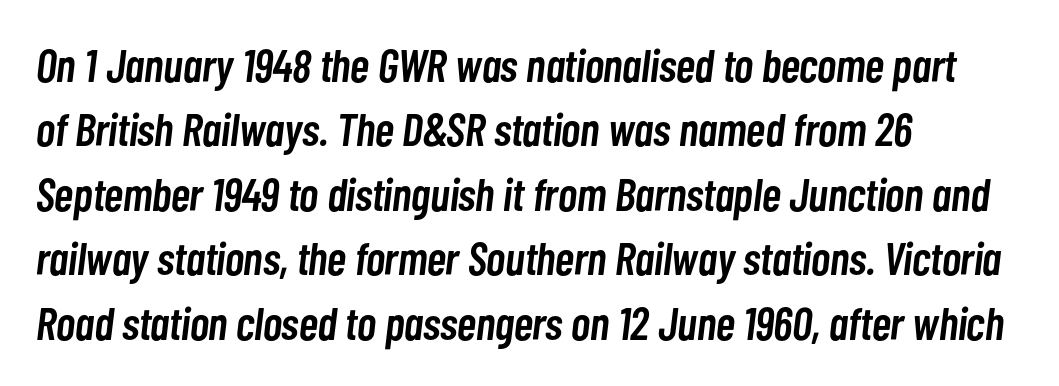
{"italic": "yes", "lean": "right", "slant_degrees": 7, "bold": "semi", "weight": "semibold", "width": "condensed", "stroke_contrast": "low", "x_height": "medium", "monospaced": "no", "underline": "no", "align": "left", "line_spacing": "normal", "line_spacing_ratio": 1.4, "letter_spacing": "normal", "letter_spacing_em": 0.0, "glyph_px": 46}
